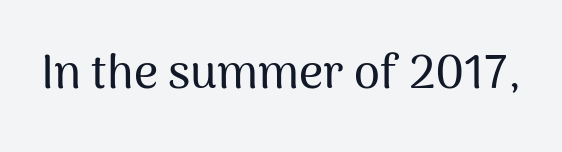
{"serif": "no", "italic": "no", "width": "normal", "stroke_contrast": "medium", "x_height": "medium", "monospaced": "no", "underline": "no", "letter_spacing": "normal", "letter_spacing_em": 0.0, "glyph_px": 47}
